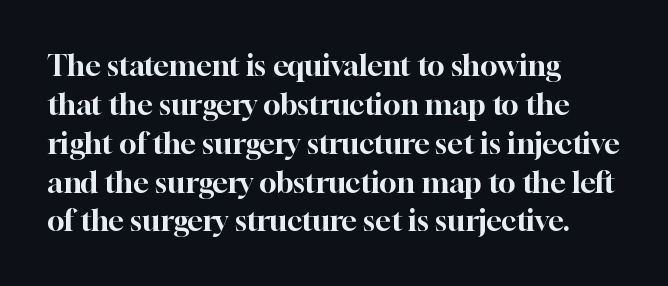
{"serif": "yes", "italic": "no", "width": "normal", "stroke_contrast": "high", "x_height": "medium", "monospaced": "no", "underline": "no", "align": "left", "line_spacing": "normal", "line_spacing_ratio": 1.34, "letter_spacing": "normal", "letter_spacing_em": 0.0, "glyph_px": 29}
